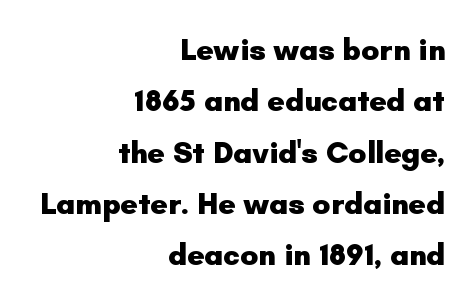
{"serif": "no", "italic": "no", "bold": "yes", "weight": "heavy", "width": "normal", "stroke_contrast": "low", "x_height": "small", "monospaced": "no", "underline": "no", "align": "right", "line_spacing_ratio": 1.71, "letter_spacing": "normal", "letter_spacing_em": 0.0, "glyph_px": 30}
